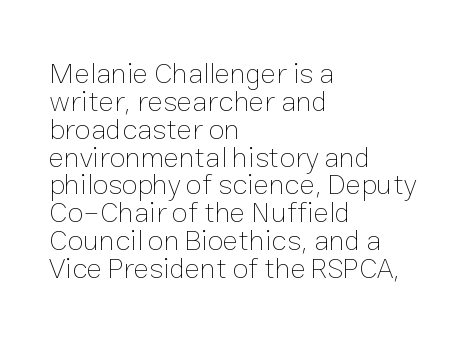
Q: Is the text bold? A: No.
Q: Is the text italic (slanted)? A: No, it is upright.
Q: Is the text underlined? A: No.
Q: How is the paragraph aligned? A: Left-aligned.
Q: Is the spacing between letters normal or unusually wide? A: Normal.
Q: Is the spacing between lines tight, normal or loose? A: Tight.
Q: Width (condensed, normal, or wide)? A: Normal.
Q: Stroke contrast? A: Low.
Q: x-height? A: Medium.
Q: Monospaced? A: No.
